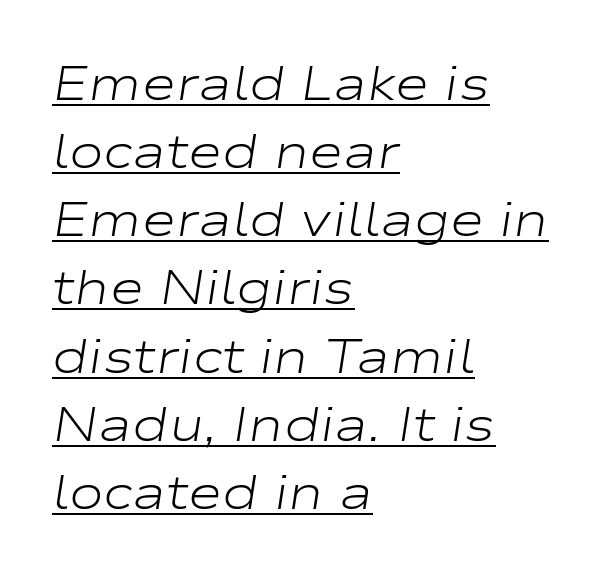
An italicized treatment has been applied to the whole sample. Like a heading marked for emphasis, these lines bear an underscore. Regular leading. Is this a fixed-width face? No — the glyphs have proportional, varying widths. Inter-character spacing is left at the font's built-in metrics.
